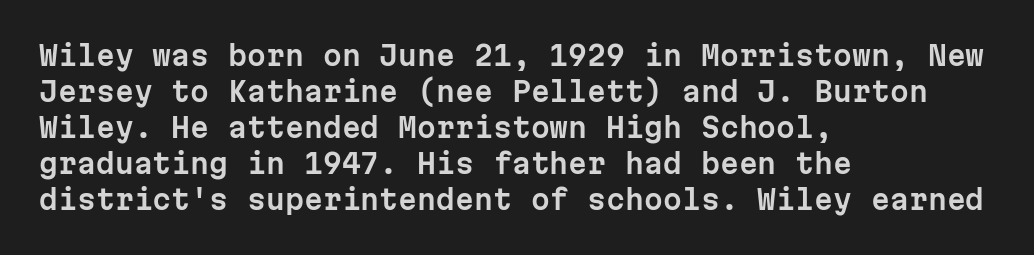
Q: Is the text italic (slanted)? A: No, it is upright.
Q: Is the text underlined? A: No.
Q: How is the paragraph aligned? A: Left-aligned.
Q: Is the spacing between letters normal or unusually wide? A: Normal.
Q: Is the spacing between lines tight, normal or loose? A: Normal.
